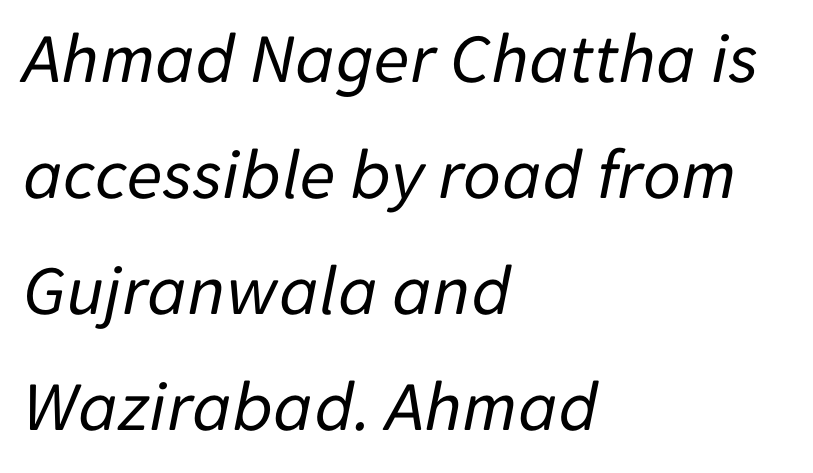
Nothing heavy about these letters — not bold at all. Leftover space on each line is placed entirely after the last word. Type without underlining. A normal amount of white space separates one row of letters from the next.
